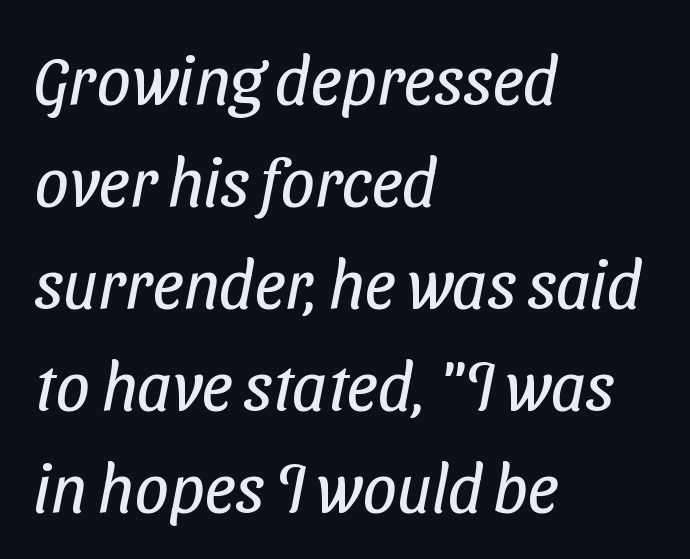
Q: Is the text bold? A: No.
Q: Is the typeface a serif or a sans-serif typeface? A: Sans-serif.
Q: Is the text underlined? A: No.
Q: How is the paragraph aligned? A: Left-aligned.
Q: Is the spacing between letters normal or unusually wide? A: Normal.
Q: Is the spacing between lines tight, normal or loose? A: Normal.
Q: Width (condensed, normal, or wide)? A: Condensed.
Q: Stroke contrast? A: Low.
Q: x-height? A: Medium.
Q: Monospaced? A: No.
